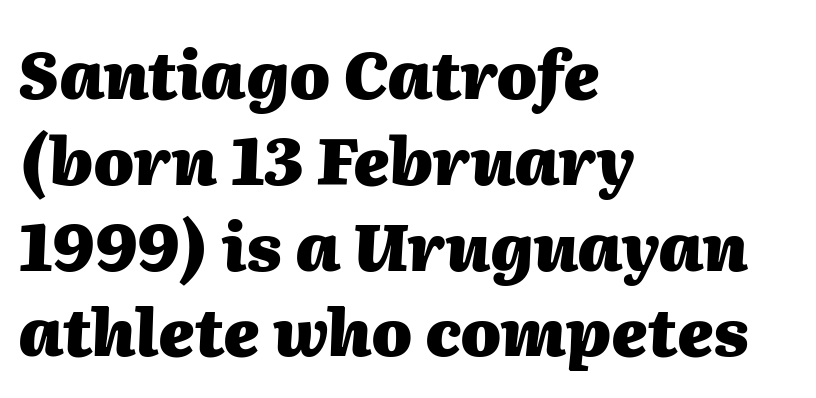
{"italic": "yes", "lean": "right", "slant_degrees": 2, "bold": "yes", "weight": "heavy", "width": "normal", "stroke_contrast": "medium", "x_height": "medium", "monospaced": "no", "underline": "no", "align": "left", "line_spacing": "normal", "line_spacing_ratio": 1.32, "letter_spacing": "normal", "letter_spacing_em": 0.0, "glyph_px": 65}
